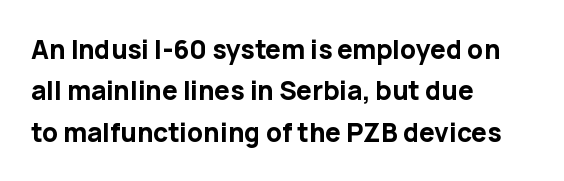
Q: Is the text bold? A: Yes.
Q: Is the text italic (slanted)? A: No, it is upright.
Q: Is the text underlined? A: No.
Q: How is the paragraph aligned? A: Left-aligned.
Q: Is the spacing between letters normal or unusually wide? A: Normal.
Q: Is the spacing between lines tight, normal or loose? A: Normal.
